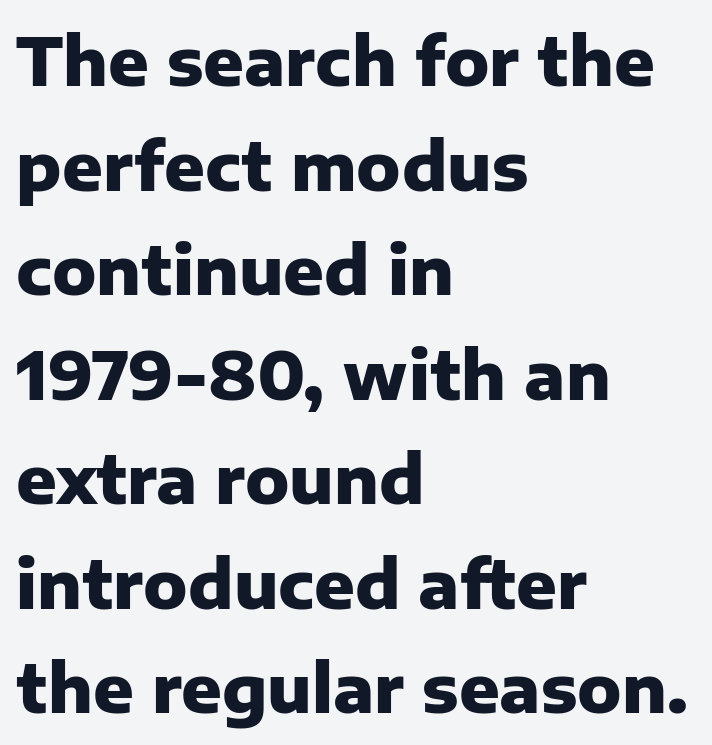
{"serif": "no", "italic": "no", "bold": "yes", "weight": "heavy", "width": "normal", "stroke_contrast": "low", "x_height": "medium", "monospaced": "no", "underline": "no", "align": "left", "line_spacing": "normal", "line_spacing_ratio": 1.56, "letter_spacing": "normal", "letter_spacing_em": 0.0, "glyph_px": 67}
